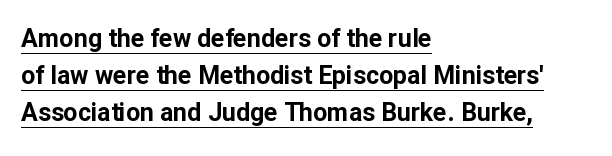
The ragged edge is on the right, which tells us the setting is flush left. The rendering uses a bold face; every stroke is thick and dark. Decoration check: the copy is underlined. Quick note: interline space is typical.
